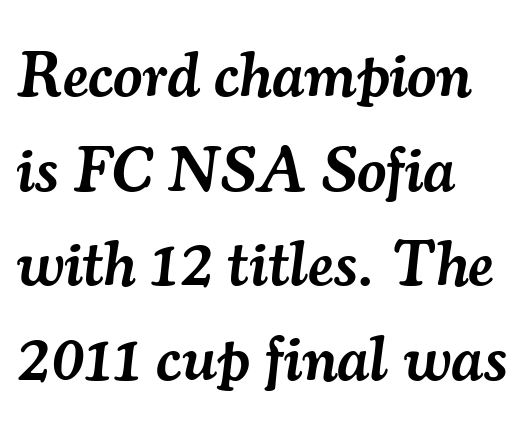
Italic? Definitely — the glyphs are oblique. The font is running at a semibold setting, under full bold. Teacher's note: observe the even left margin — that is flush-left alignment. These lines are rendered in a variable-pitch font. The rendering shows small feet on the letterforms — a serif design. Descenders are the only things crossing below the line.
